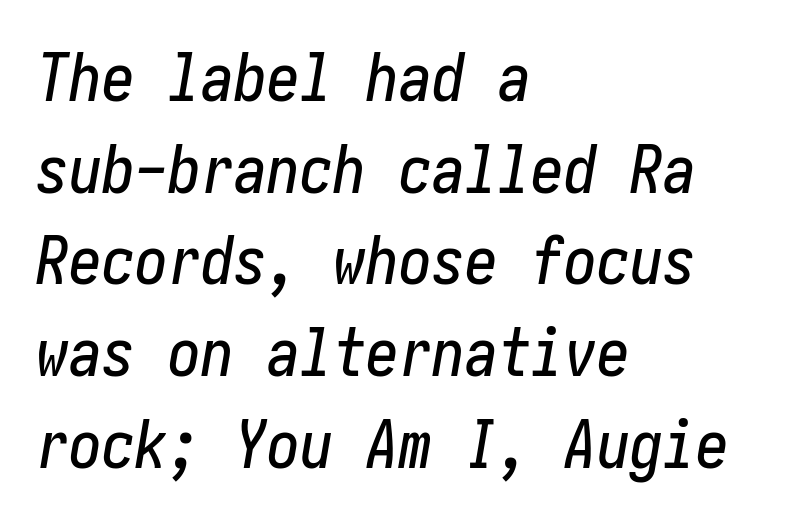
Q: Is the text italic (slanted)? A: Yes, it leans right by about 10 degrees.
Q: Is the text underlined? A: No.
Q: How is the paragraph aligned? A: Left-aligned.
Q: Is the spacing between letters normal or unusually wide? A: Normal.
Q: Is the spacing between lines tight, normal or loose? A: Normal.
Q: Width (condensed, normal, or wide)? A: Condensed.
Q: Stroke contrast? A: Low.
Q: x-height? A: Medium.
